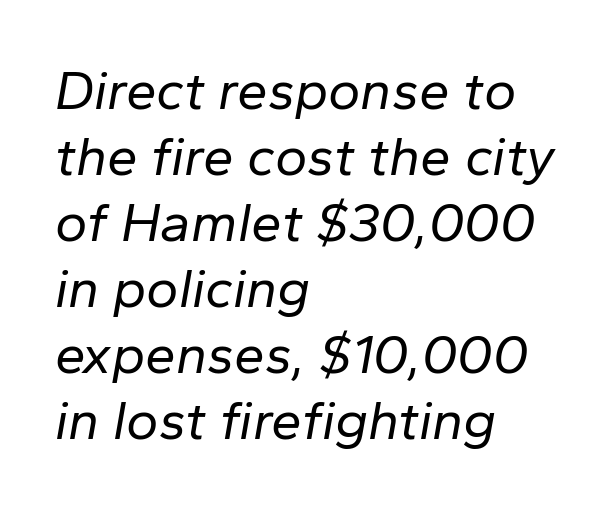
{"italic": "yes", "lean": "right", "slant_degrees": 10, "bold": "no", "weight": "regular", "width": "normal", "stroke_contrast": "low", "x_height": "medium", "monospaced": "no", "underline": "no", "align": "left", "line_spacing_ratio": 1.2, "letter_spacing": "normal", "letter_spacing_em": 0.0, "glyph_px": 55}
